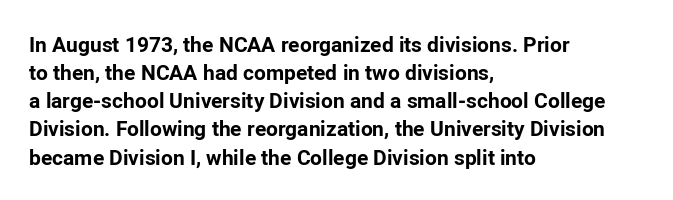
Anything drawn beneath the words? Only blank space. Evenly set lines give the paragraph a standard silhouette. In CSS terms this would be text-align: left. The font's upright variant was chosen for this text. Strokes here are thick enough to call this a true bold.
